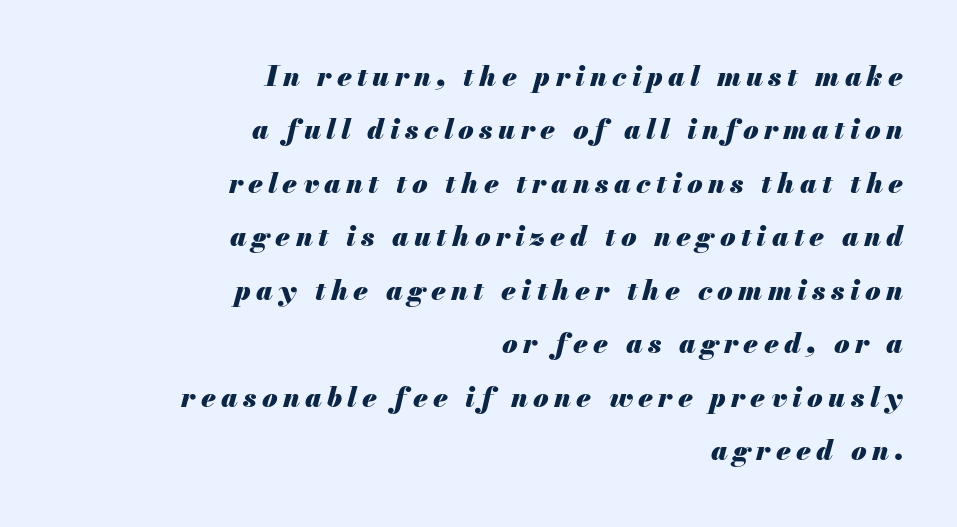
{"italic": "yes", "lean": "right", "slant_degrees": 13, "bold": "yes", "weight": "heavy", "width": "normal", "stroke_contrast": "medium", "x_height": "small", "monospaced": "no", "underline": "no", "align": "right", "line_spacing": "loose", "line_spacing_ratio": 1.91, "glyph_px": 28}
